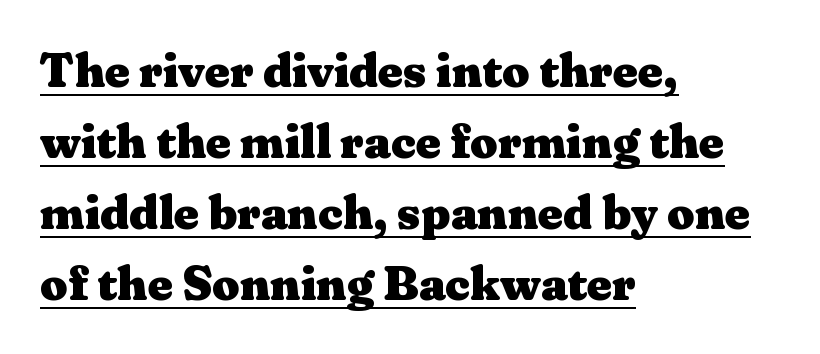
{"serif": "yes", "italic": "no", "bold": "yes", "weight": "heavy", "width": "wide", "stroke_contrast": "medium", "x_height": "medium", "monospaced": "no", "underline": "yes", "align": "left", "line_spacing": "normal", "line_spacing_ratio": 1.48, "letter_spacing": "normal", "letter_spacing_em": 0.0, "glyph_px": 48}
